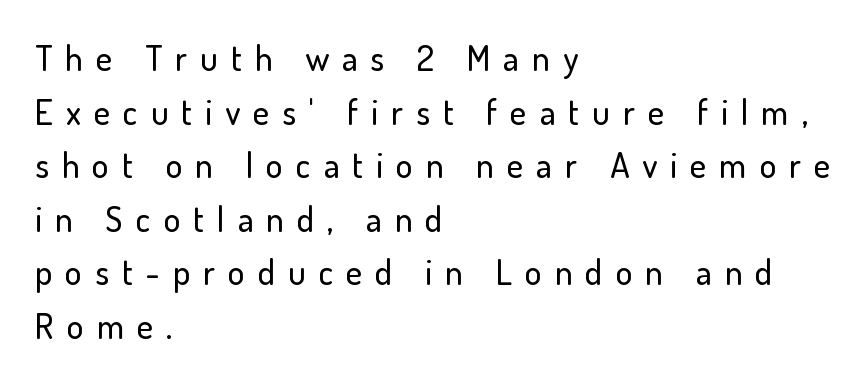
The image shows 35 px sans-serif type, upright; set left-aligned, normal line spacing (1.53x), unusually wide letter spacing (+0.37 em), not underlined; low stroke contrast and a small x-height.
